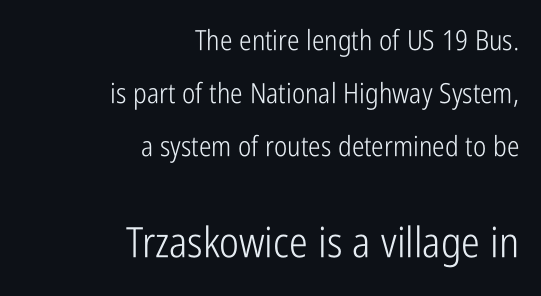
Leading: increased. Is the type heavy? It reads as light-to-regular instead. Each line ends at the same right margin while the left side varies. The space directly below the letters is spotless. In terms of letterform style, serifs are entirely absent.
